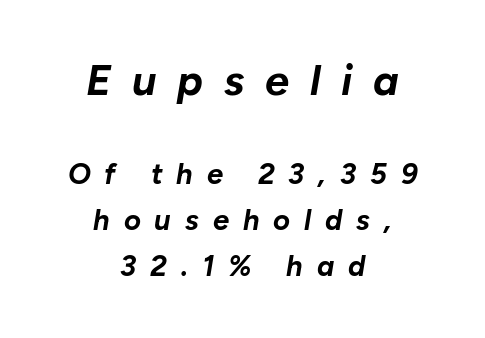
The image shows 43 px bold type, italic (leaning right); set centered, normal line spacing (1.58x), unusually wide letter spacing (+0.48 em), not underlined; the first (top) block is 1.48x larger; low stroke contrast and a medium x-height.
